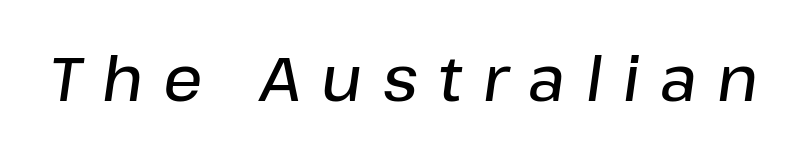
{"italic": "yes", "lean": "right", "slant_degrees": 8, "bold": "semi", "weight": "semibold", "width": "normal", "stroke_contrast": "low", "x_height": "medium", "monospaced": "no", "underline": "no", "letter_spacing": "wide", "letter_spacing_em": 0.33, "glyph_px": 62}
